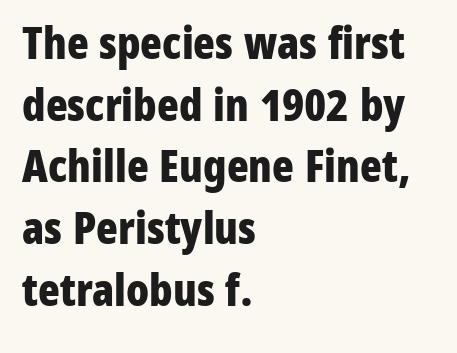
{"serif": "no", "italic": "no", "bold": "yes", "weight": "bold", "width": "condensed", "stroke_contrast": "low", "x_height": "medium", "monospaced": "no", "underline": "no", "align": "left", "line_spacing": "normal", "line_spacing_ratio": 1.37, "letter_spacing": "normal", "letter_spacing_em": 0.0, "glyph_px": 45}
